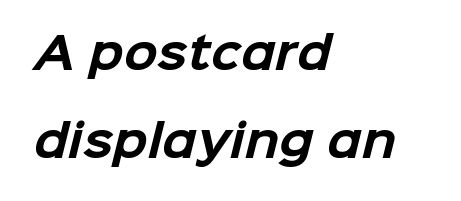
Q: Is the text bold? A: Yes.
Q: Is the typeface a serif or a sans-serif typeface? A: Sans-serif.
Q: Is the text underlined? A: No.
Q: How is the paragraph aligned? A: Left-aligned.
Q: Is the spacing between letters normal or unusually wide? A: Normal.
Q: Is the spacing between lines tight, normal or loose? A: Loose.
Q: Width (condensed, normal, or wide)? A: Normal.
Q: Stroke contrast? A: Low.
Q: x-height? A: Medium.
Q: Monospaced? A: No.
